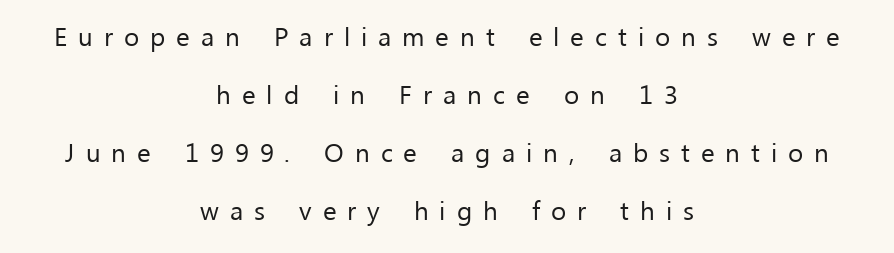
The image shows 26 px text type, upright; set centered, loose line spacing (2.23x), unusually wide letter spacing (+0.42 em), not underlined.
